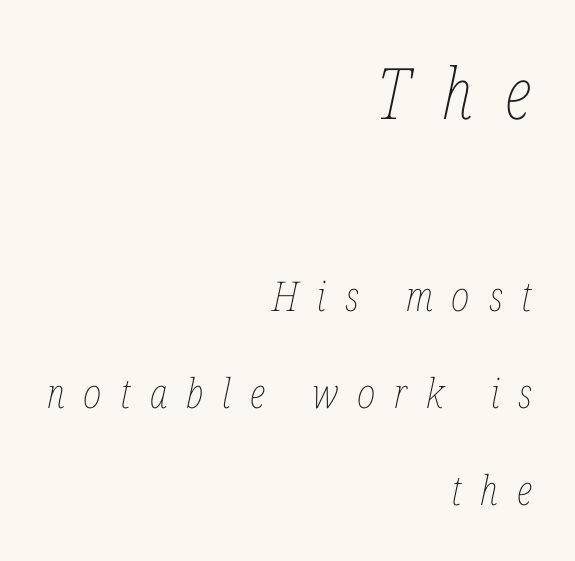
{"italic": "yes", "lean": "right", "slant_degrees": 12, "bold": "no", "weight": "thin", "width": "condensed", "stroke_contrast": "low", "x_height": "medium", "monospaced": "no", "underline": "no", "align": "right", "line_spacing": "loose", "line_spacing_ratio": 2.36, "letter_spacing": "wide", "letter_spacing_em": 0.46, "larger_block": "first", "size_ratio": 1.73, "glyph_px": 71}
